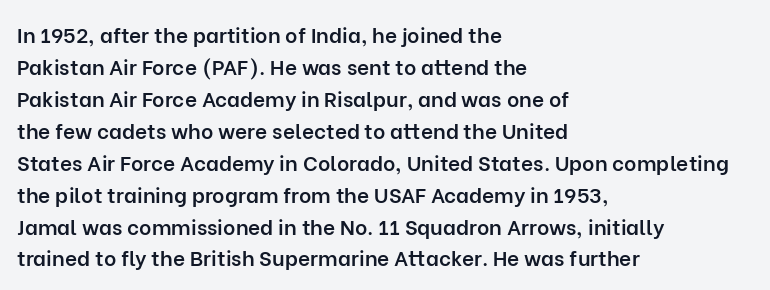
The image shows 21 px text type, upright; set left-aligned, normal line spacing (1.52x), normal letter spacing, not underlined.
